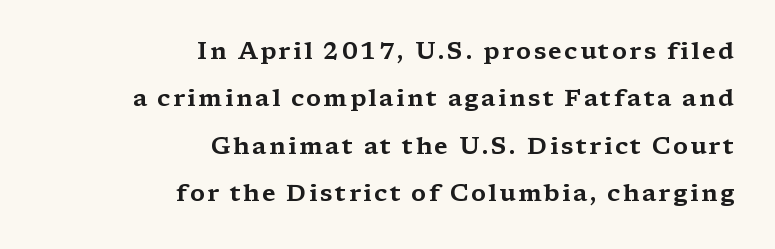
The image shows 24 px text type, upright; set right-aligned, loose line spacing (1.97x), not underlined.
